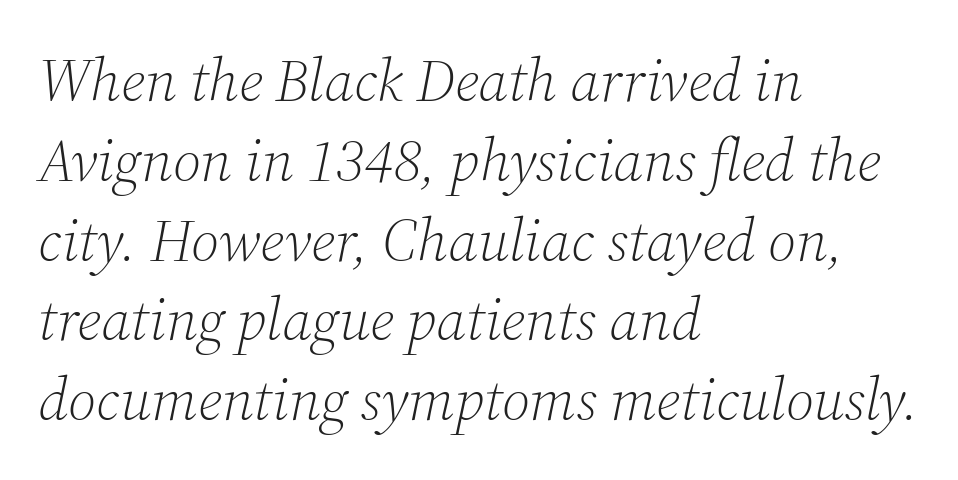
The image shows 60 px light serif type, italic (leaning right); set left-aligned, normal line spacing (1.33x), normal letter spacing, not underlined; medium stroke contrast and a medium x-height.
